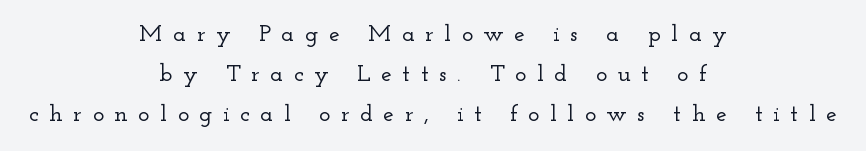
The image shows 24 px text type, upright; set centered, normal line spacing (1.67x), unusually wide letter spacing (+0.44 em), not underlined.
